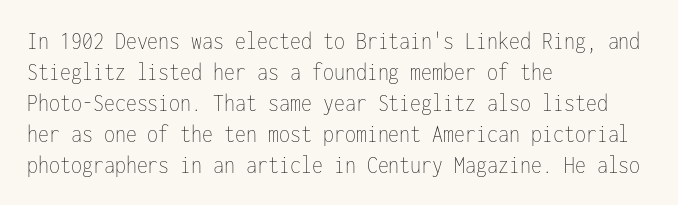
The image shows 25 px text type, upright; set left-aligned, line spacing 1.24x, normal letter spacing, not underlined.
